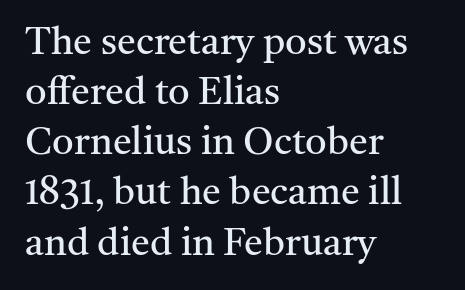
The typeface chosen for these lines features serifs. The designer left line spacing at the default. You could not count columns in this text — the font is proportionally spaced. The characters are drawn with everyday or finer stroke widths.
